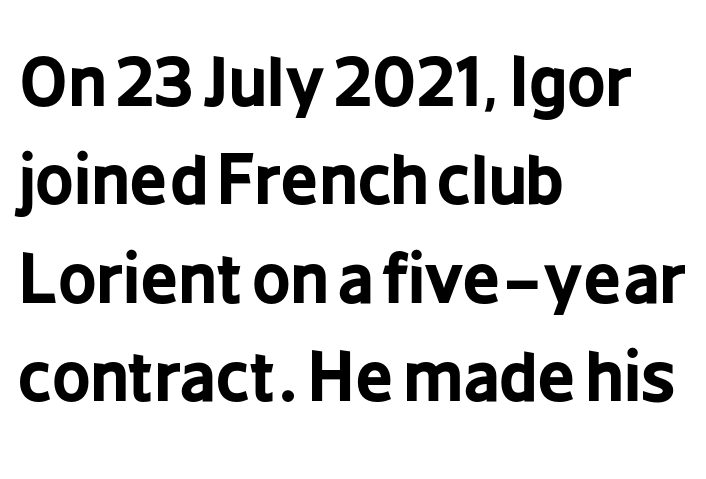
Q: Is the text bold? A: Yes.
Q: Is the text italic (slanted)? A: No, it is upright.
Q: Is the typeface a serif or a sans-serif typeface? A: Sans-serif.
Q: Is the text underlined? A: No.
Q: How is the paragraph aligned? A: Left-aligned.
Q: Is the spacing between letters normal or unusually wide? A: Normal.
Q: Is the spacing between lines tight, normal or loose? A: Normal.
Q: Width (condensed, normal, or wide)? A: Condensed.
Q: Stroke contrast? A: Low.
Q: x-height? A: Medium.
Q: Monospaced? A: No.
